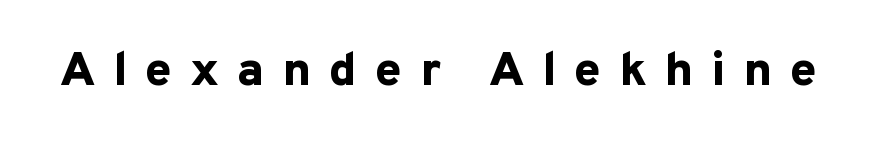
Q: Is the text bold? A: Yes.
Q: Is the text italic (slanted)? A: No, it is upright.
Q: Is the typeface a serif or a sans-serif typeface? A: Sans-serif.
Q: Is the text underlined? A: No.
Q: Is the spacing between letters normal or unusually wide? A: Unusually wide.
Q: Width (condensed, normal, or wide)? A: Normal.
Q: Stroke contrast? A: Low.
Q: x-height? A: Medium.
Q: Monospaced? A: No.
